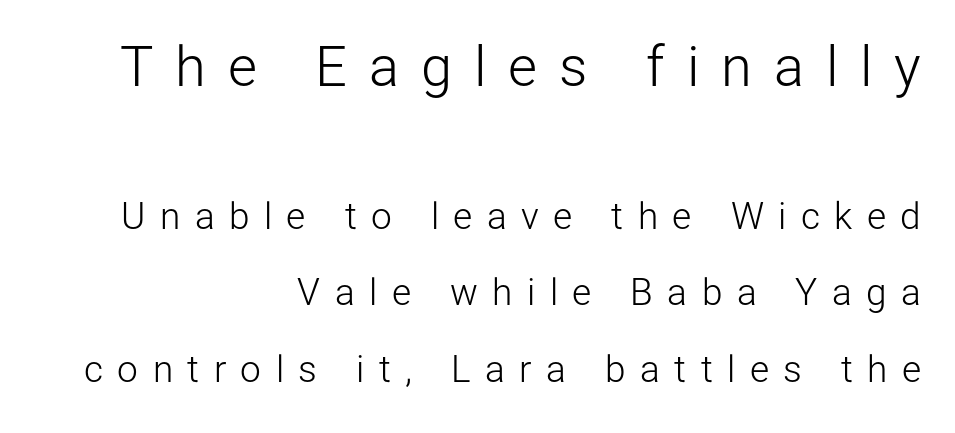
{"serif": "no", "italic": "no", "bold": "no", "weight": "light", "width": "normal", "stroke_contrast": "low", "x_height": "medium", "monospaced": "no", "underline": "no", "align": "right", "line_spacing": "loose", "line_spacing_ratio": 2.06, "letter_spacing": "wide", "letter_spacing_em": 0.39, "larger_block": "first", "size_ratio": 1.51, "glyph_px": 56}
